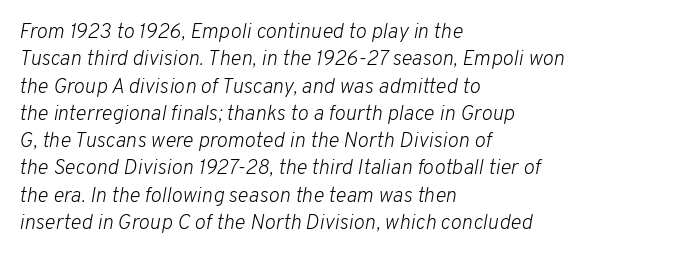
The area under the type is left untouched. Observe the ordinary spacing: letters are neighbours, not strangers. The ragged edge is on the right, which tells us the setting is flush left. The letters are slanted; this is an italic face. On a weight scale, this lands at 450 or below.
